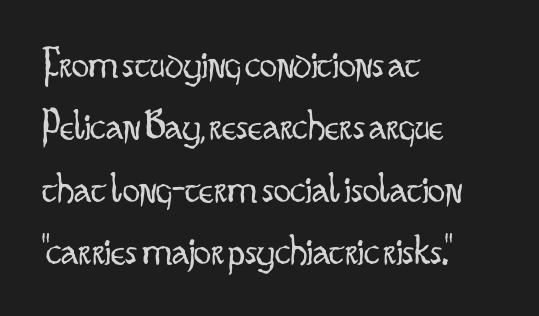
Descenders hang freely into open space. The space between consecutive lines is moderate. A typesetter would call this proportional, since set widths differ per character. Caption: multi-line text, flush left, ragged right.
